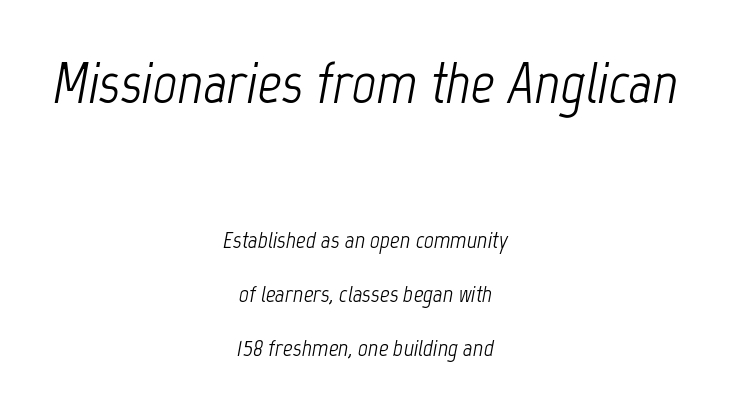
No chunkiness to these letters — they're not bold. Characters follow at the spacing the type designer built in. In terms of posture, this sample is oblique. Only glyphs here, with clear space below each row. The face used here is proportionally spaced, like ordinary book or web type. You could fit nearly another row in the gap between these rows.
